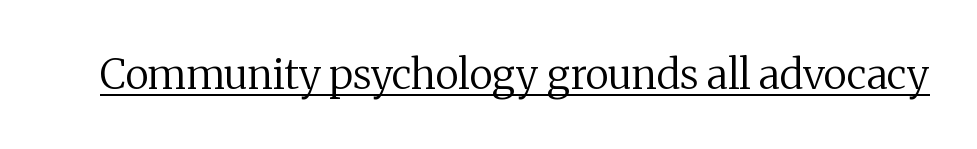
{"serif": "yes", "italic": "no", "bold": "no", "weight": "regular", "width": "normal", "stroke_contrast": "medium", "x_height": "medium", "monospaced": "no", "underline": "yes", "letter_spacing": "normal", "letter_spacing_em": 0.0, "glyph_px": 41}
